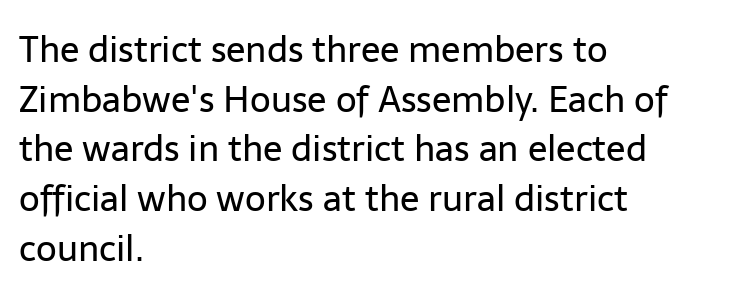
Looks like regular typesetting: each glyph gets only the width it needs. Spacing between characters is what you'd get straight out of the box. Notice how the passage keeps a crisp vertical edge on the left only. Stroke mass is kept to a normal reading level or below. If you measured baseline to baseline, you'd find a middling distance.
